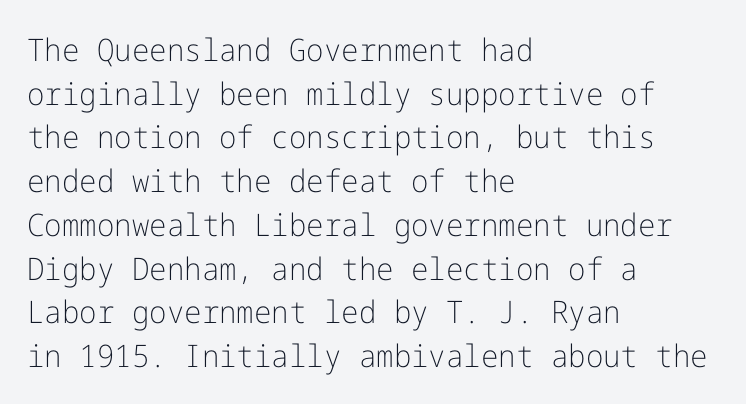
Q: Is the text bold? A: No.
Q: Is the text italic (slanted)? A: No, it is upright.
Q: Is the typeface a serif or a sans-serif typeface? A: Sans-serif.
Q: Is the text underlined? A: No.
Q: How is the paragraph aligned? A: Left-aligned.
Q: Is the spacing between letters normal or unusually wide? A: Normal.
Q: Is the spacing between lines tight, normal or loose? A: Normal.
Q: Width (condensed, normal, or wide)? A: Normal.
Q: Stroke contrast? A: Low.
Q: x-height? A: Medium.
